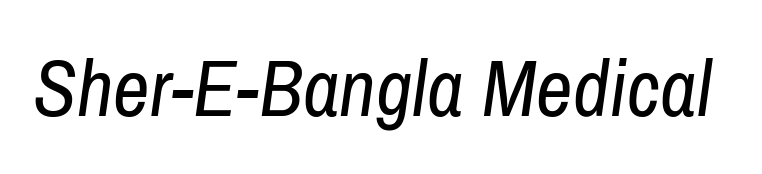
The image shows 80 px regular-weight, condensed type, italic (leaning right); set normal letter spacing, not underlined; low stroke contrast and a medium x-height.
